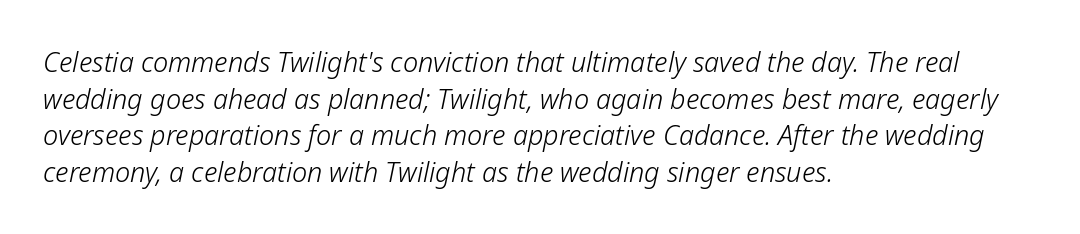
The image shows 27 px text type, italic (leaning right); set left-aligned, normal line spacing (1.36x), normal letter spacing, not underlined.
